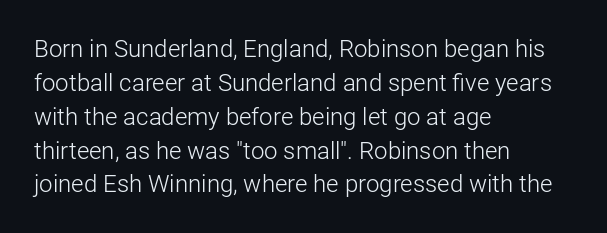
Q: Is the text bold? A: No.
Q: Is the text italic (slanted)? A: No, it is upright.
Q: Is the text underlined? A: No.
Q: How is the paragraph aligned? A: Left-aligned.
Q: Is the spacing between letters normal or unusually wide? A: Normal.
Q: Is the spacing between lines tight, normal or loose? A: Normal.
